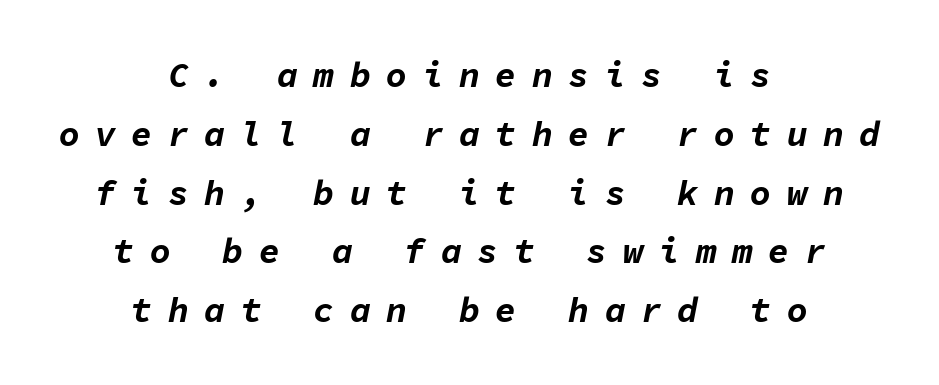
The lines in this sample share a center point and differ in where they start and stop. A typesetter would call this monospace, since all characters share one set width. The space directly below the letters is spotless. Italic: yes, the glyphs are oblique. One glance says typical: line gaps are just what's usual. Is the type bold? Yes — the strokes are clearly thick and heavy.
